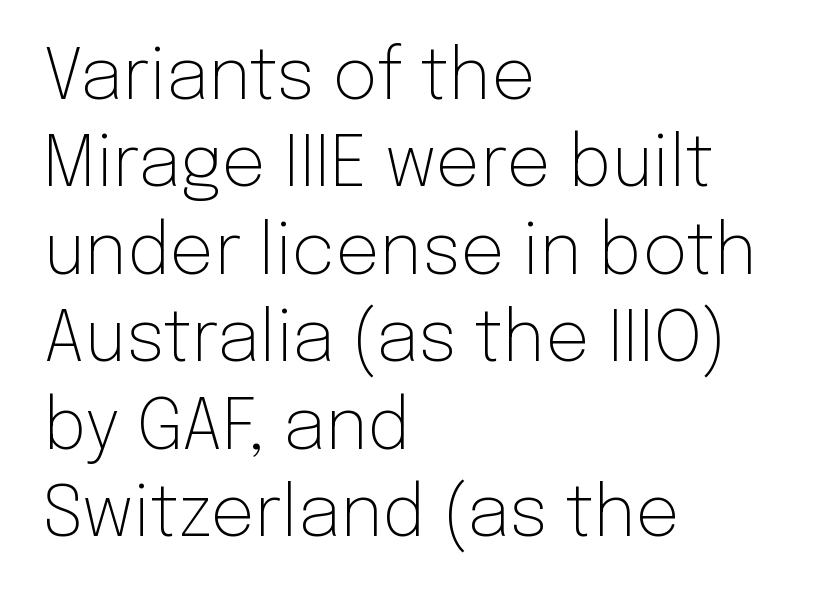
This sample is left-justified, so line endings fall wherever the words run out. In terms of leading, this rendering sits right in the middle. Here the designer chose a conventional face with non-uniform glyph widths. The designer went with a sans here, leaving each stem footless. There is no visible air inserted between adjacent glyphs.
